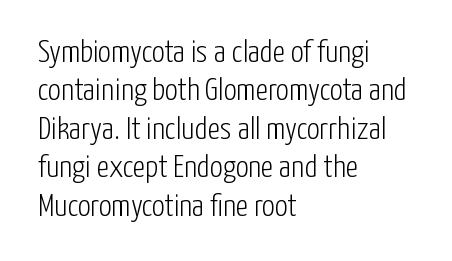
Q: Is the text bold? A: No.
Q: Is the text italic (slanted)? A: No, it is upright.
Q: Is the typeface a serif or a sans-serif typeface? A: Sans-serif.
Q: Is the text underlined? A: No.
Q: How is the paragraph aligned? A: Left-aligned.
Q: Is the spacing between letters normal or unusually wide? A: Normal.
Q: Width (condensed, normal, or wide)? A: Condensed.
Q: Stroke contrast? A: Low.
Q: x-height? A: Medium.
Q: Monospaced? A: No.
